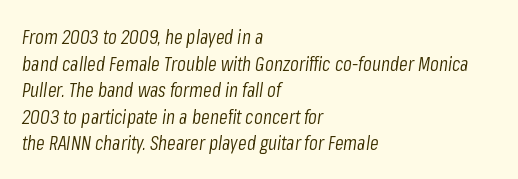
The image shows 20 px text type, italic (leaning right); set left-aligned, normal line spacing (1.33x), normal letter spacing, not underlined.
